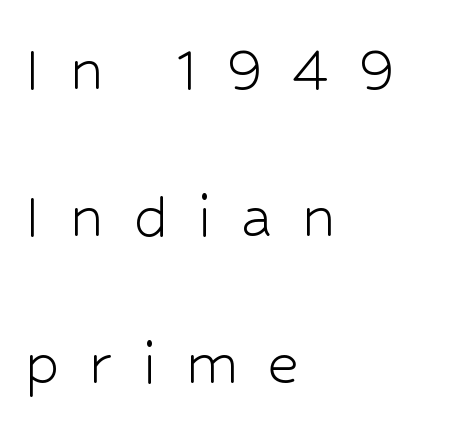
{"serif": "no", "italic": "no", "bold": "no", "weight": "light", "width": "normal", "stroke_contrast": "low", "x_height": "medium", "monospaced": "no", "underline": "no", "align": "left", "line_spacing": "loose", "line_spacing_ratio": 2.1, "letter_spacing": "wide", "letter_spacing_em": 0.41, "glyph_px": 70}
